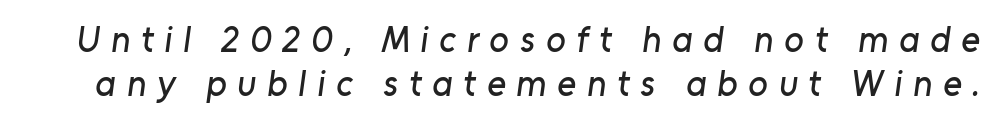
Anything drawn beneath the words? Only blank space. Are there feet on the stems? There aren't — it's a sans. Note the varied advance widths — an 'i' is clearly narrower than an 'm'. Tracking value appears strongly positive — letters spread wide.
